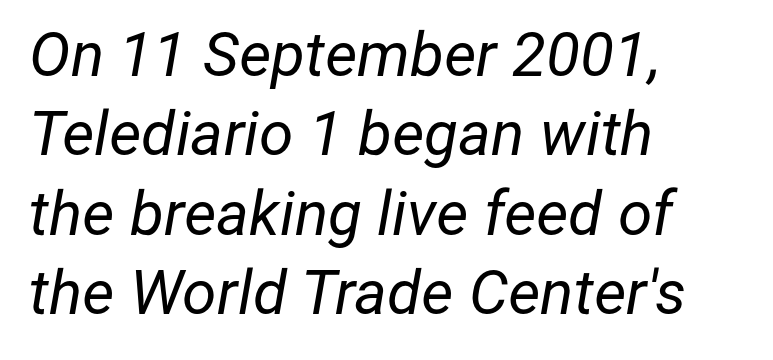
Q: Is the text bold? A: No.
Q: Is the text italic (slanted)? A: Yes, it leans right by about 12 degrees.
Q: Is the text underlined? A: No.
Q: How is the paragraph aligned? A: Left-aligned.
Q: Is the spacing between letters normal or unusually wide? A: Normal.
Q: Is the spacing between lines tight, normal or loose? A: Normal.
Q: Width (condensed, normal, or wide)? A: Normal.
Q: Stroke contrast? A: Low.
Q: x-height? A: Medium.
Q: Monospaced? A: No.
